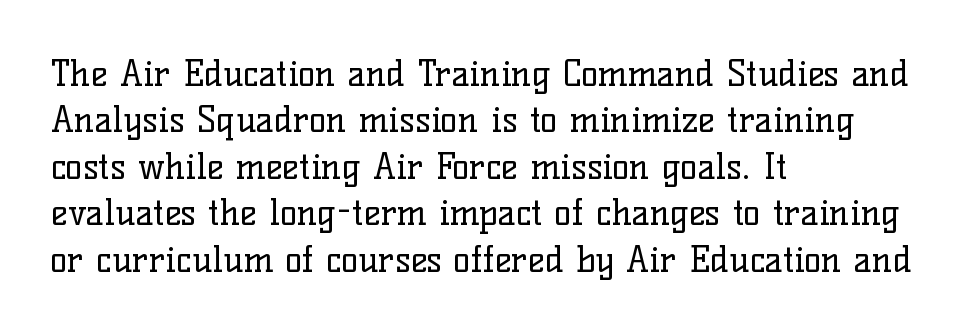
Q: Is the text bold? A: No.
Q: Is the text italic (slanted)? A: No, it is upright.
Q: Is the typeface a serif or a sans-serif typeface? A: Serif.
Q: Is the text underlined? A: No.
Q: How is the paragraph aligned? A: Left-aligned.
Q: Is the spacing between letters normal or unusually wide? A: Normal.
Q: Is the spacing between lines tight, normal or loose? A: Normal.
Q: Width (condensed, normal, or wide)? A: Normal.
Q: Stroke contrast? A: Low.
Q: x-height? A: Medium.
Q: Monospaced? A: No.
